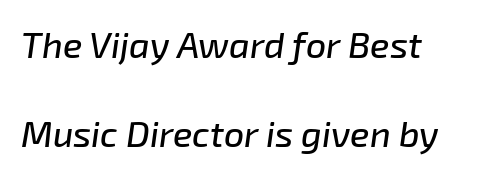
The image shows 36 px text type, italic (leaning right); set loose line spacing (2.46x), normal letter spacing, not underlined; low stroke contrast and a medium x-height.
